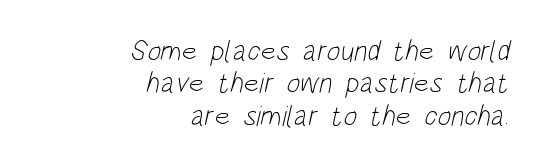
This block would grow much taller if given ordinary leading; it's compressed now. Weight class: somewhere from thin through regular. The strip under each line holds only bare page. Reading down the block, your eye finds every line finishing at a fixed right position.
